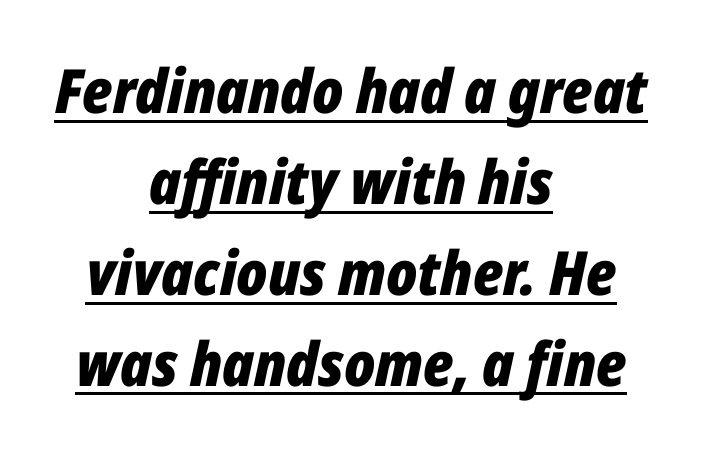
Q: Is the text bold? A: Yes.
Q: Is the text italic (slanted)? A: Yes, it leans right by about 12 degrees.
Q: Is the text underlined? A: Yes.
Q: How is the paragraph aligned? A: Centered.
Q: Is the spacing between letters normal or unusually wide? A: Normal.
Q: Is the spacing between lines tight, normal or loose? A: Normal.
Q: Width (condensed, normal, or wide)? A: Condensed.
Q: Stroke contrast? A: Low.
Q: x-height? A: Medium.
Q: Monospaced? A: No.
